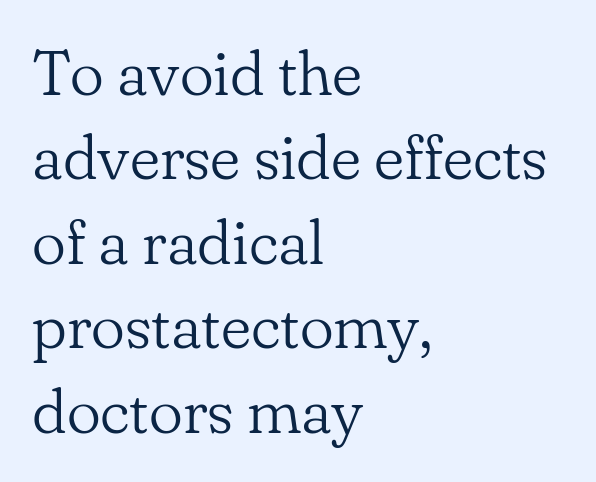
Q: Is the text bold? A: No.
Q: Is the text italic (slanted)? A: No, it is upright.
Q: Is the typeface a serif or a sans-serif typeface? A: Serif.
Q: Is the text underlined? A: No.
Q: How is the paragraph aligned? A: Left-aligned.
Q: Is the spacing between letters normal or unusually wide? A: Normal.
Q: Is the spacing between lines tight, normal or loose? A: Normal.
Q: Width (condensed, normal, or wide)? A: Normal.
Q: Stroke contrast? A: Low.
Q: x-height? A: Small.
Q: Monospaced? A: No.
